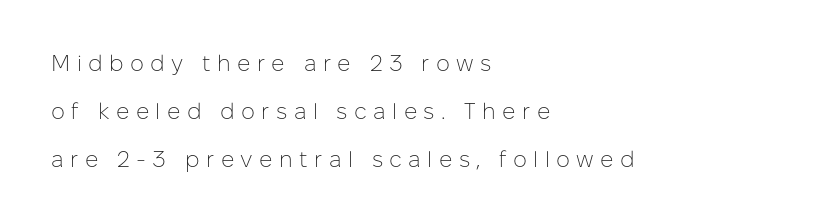
The image shows 22 px text type, upright; set left-aligned, loose line spacing (2.19x), unusually wide letter spacing (+0.29 em), not underlined.
